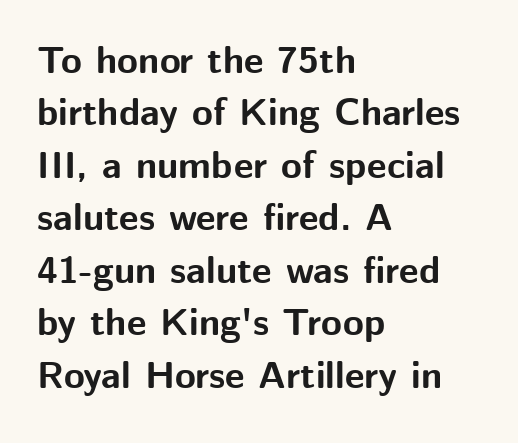
Lines of text with bare space underneath. All the whitespace from short lines collects on the right. Character widths vary here, with narrow letters taking less room than wide ones. Glyph-to-glyph distance matches everyday printed text.
